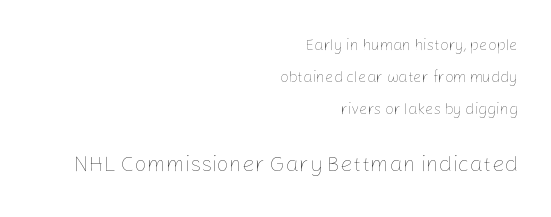
Q: Is the text bold? A: No.
Q: Is the text italic (slanted)? A: No, it is upright.
Q: Is the text underlined? A: No.
Q: How is the paragraph aligned? A: Right-aligned.
Q: Is the spacing between letters normal or unusually wide? A: Normal.
Q: Is the spacing between lines tight, normal or loose? A: Loose.
Q: Which block of text is set in a larger size, the first (top) or the second (bottom)? A: The second (bottom) one.
